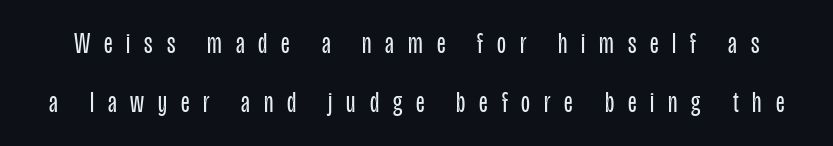
Q: Is the text bold? A: No.
Q: Is the text italic (slanted)? A: No, it is upright.
Q: Is the typeface a serif or a sans-serif typeface? A: Sans-serif.
Q: Is the text underlined? A: No.
Q: Is the spacing between letters normal or unusually wide? A: Unusually wide.
Q: Is the spacing between lines tight, normal or loose? A: Loose.
Q: Width (condensed, normal, or wide)? A: Condensed.
Q: Stroke contrast? A: Low.
Q: x-height? A: Large.
Q: Monospaced? A: No.
